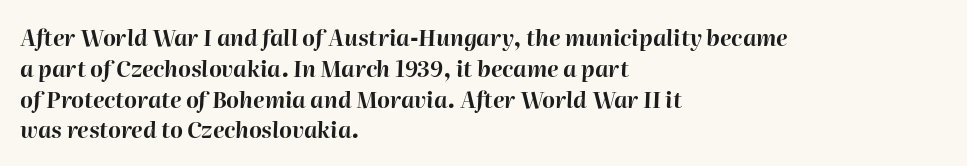
The image shows 22 px bold type, italic (leaning right); set left-aligned, normal line spacing (1.4x), normal letter spacing, not underlined.
